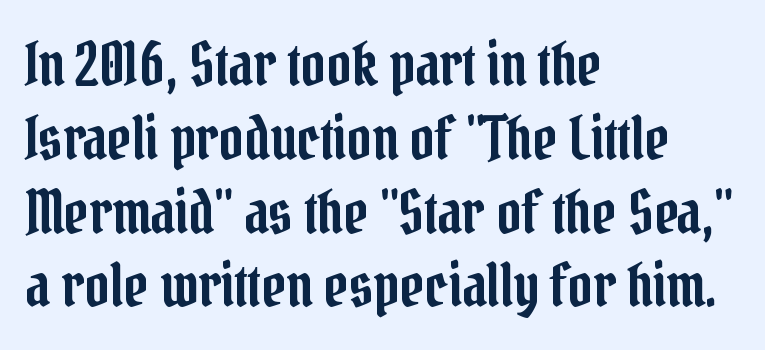
{"serif": "yes", "italic": "no", "width": "condensed", "stroke_contrast": "low", "x_height": "medium", "monospaced": "no", "underline": "no", "align": "left", "line_spacing_ratio": 1.23, "letter_spacing": "normal", "letter_spacing_em": 0.0, "glyph_px": 60}
